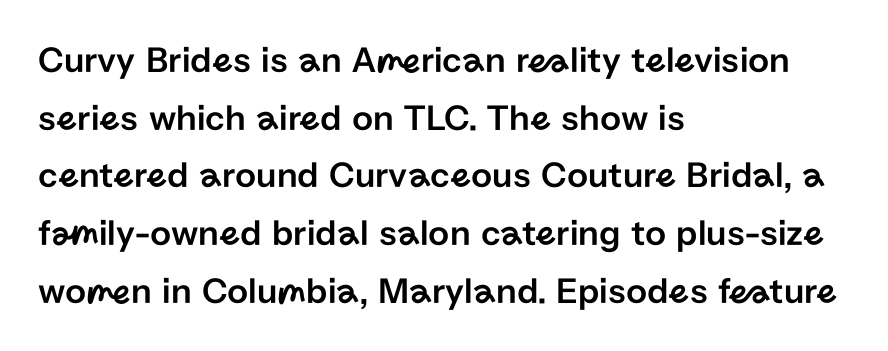
Q: Is the text italic (slanted)? A: No, it is upright.
Q: Is the typeface a serif or a sans-serif typeface? A: Sans-serif.
Q: Is the text underlined? A: No.
Q: How is the paragraph aligned? A: Left-aligned.
Q: Is the spacing between letters normal or unusually wide? A: Normal.
Q: Is the spacing between lines tight, normal or loose? A: Normal.
Q: Width (condensed, normal, or wide)? A: Normal.
Q: Stroke contrast? A: Low.
Q: x-height? A: Medium.
Q: Monospaced? A: No.
